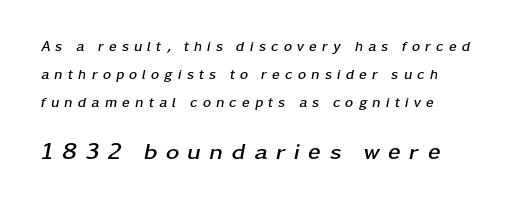
Q: Is the text bold? A: Yes.
Q: Is the text italic (slanted)? A: Yes, it leans right by about 11 degrees.
Q: Is the text underlined? A: No.
Q: How is the paragraph aligned? A: Left-aligned.
Q: Is the spacing between letters normal or unusually wide? A: Unusually wide.
Q: Is the spacing between lines tight, normal or loose? A: Loose.
Q: Which block of text is set in a larger size, the first (top) or the second (bottom)? A: The second (bottom) one.
